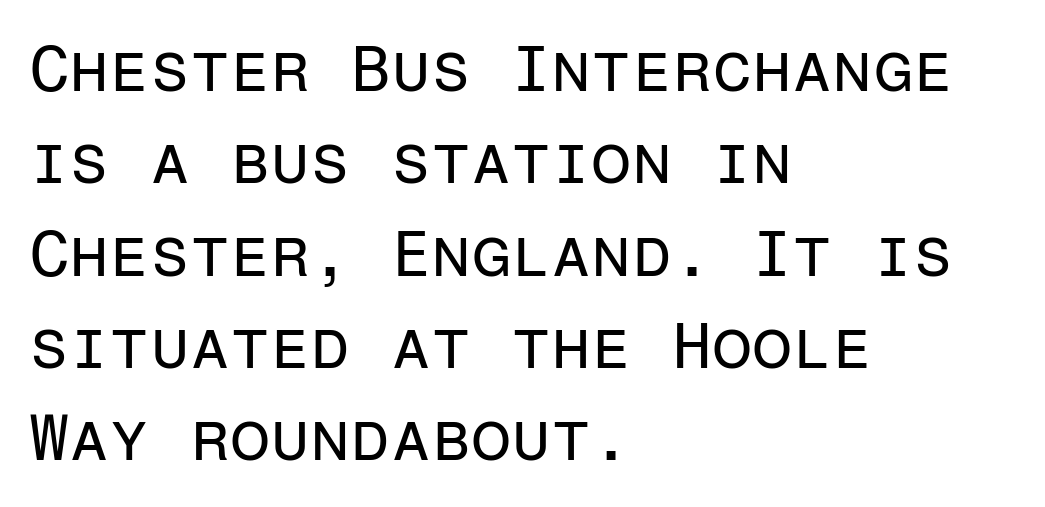
The image shows 65 px regular-weight sans-serif type, upright, monospaced; set left-aligned, normal line spacing (1.42x), normal letter spacing, not underlined; low stroke contrast and a medium x-height.
